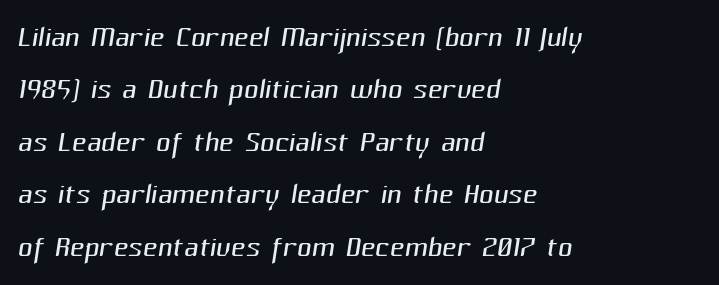
The weight would be labelled regular, book, light, or lighter still. Observe the ordinary spacing: letters are neighbours, not strangers. Honestly, there is no underline to notice here at all. Does the copy run flush right? No — it runs flush left. What's the leading like? Ordinary, nothing unusual. Observe the absence of serifs on each vertical stroke in this sample.
